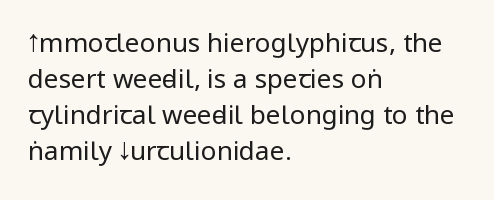
The image shows 26 px text type, upright; set left-aligned, normal line spacing (1.39x), normal letter spacing, not underlined.
